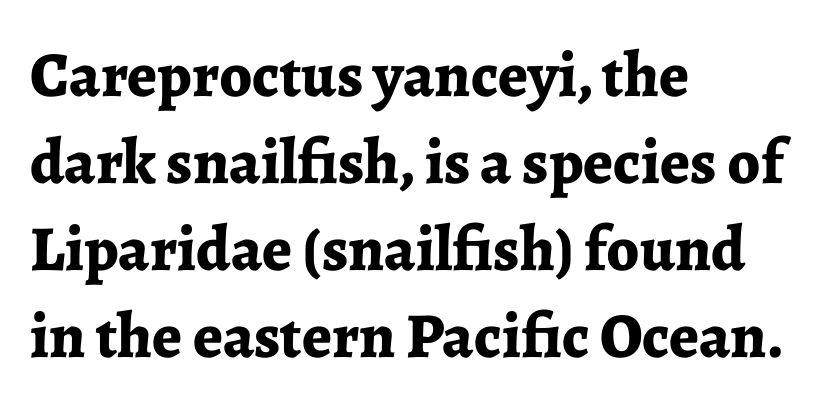
Q: Is the text bold? A: Yes.
Q: Is the text italic (slanted)? A: No, it is upright.
Q: Is the typeface a serif or a sans-serif typeface? A: Serif.
Q: Is the text underlined? A: No.
Q: How is the paragraph aligned? A: Left-aligned.
Q: Is the spacing between letters normal or unusually wide? A: Normal.
Q: Is the spacing between lines tight, normal or loose? A: Normal.
Q: Width (condensed, normal, or wide)? A: Normal.
Q: Stroke contrast? A: Low.
Q: x-height? A: Medium.
Q: Monospaced? A: No.
